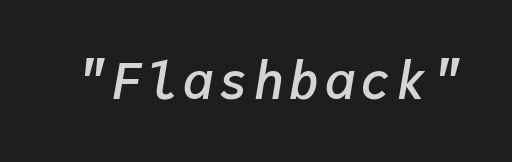
The image shows 50 px semibold type, italic (leaning right), monospaced; set not underlined; low stroke contrast and a medium x-height.
